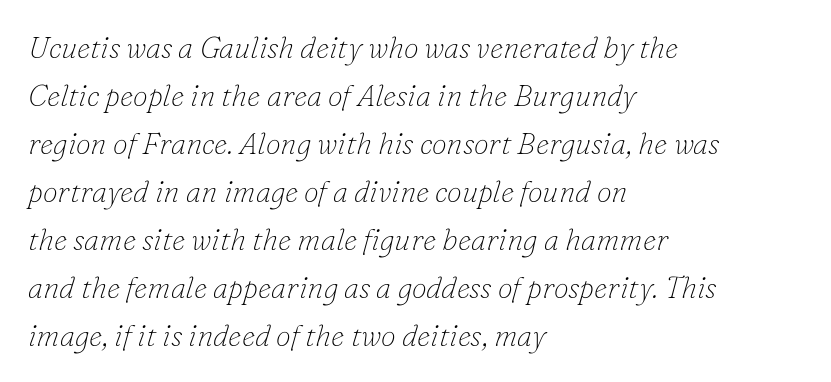
Q: Is the text bold? A: No.
Q: Is the text italic (slanted)? A: Yes, it leans right by about 16 degrees.
Q: Is the typeface a serif or a sans-serif typeface? A: Serif.
Q: Is the text underlined? A: No.
Q: How is the paragraph aligned? A: Left-aligned.
Q: Is the spacing between letters normal or unusually wide? A: Normal.
Q: Is the spacing between lines tight, normal or loose? A: Normal.
Q: Width (condensed, normal, or wide)? A: Normal.
Q: Stroke contrast? A: Low.
Q: x-height? A: Small.
Q: Monospaced? A: No.
